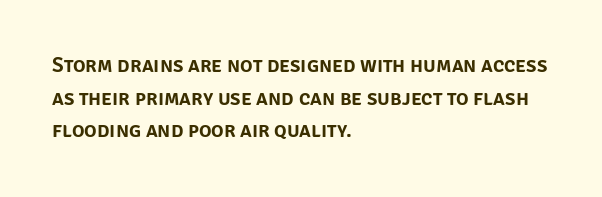
The line-height multiplier appears to be the usual default. Posture: straight, roman, zero tilt. This sample uses plain, unmodified letter spacing. No word sits above an underline.
